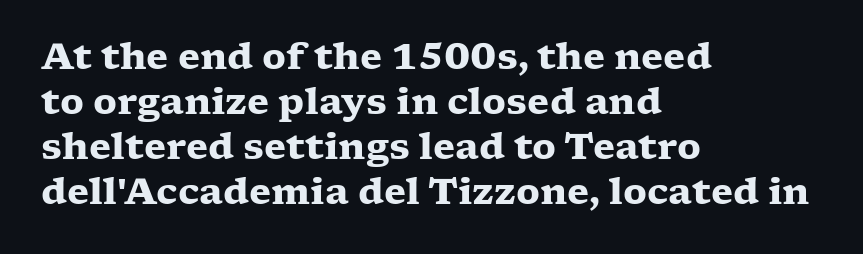
Q: Is the text bold? A: Yes.
Q: Is the text italic (slanted)? A: No, it is upright.
Q: Is the typeface a serif or a sans-serif typeface? A: Serif.
Q: Is the text underlined? A: No.
Q: How is the paragraph aligned? A: Left-aligned.
Q: Is the spacing between letters normal or unusually wide? A: Normal.
Q: Is the spacing between lines tight, normal or loose? A: Normal.
Q: Width (condensed, normal, or wide)? A: Wide.
Q: Stroke contrast? A: Low.
Q: x-height? A: Medium.
Q: Monospaced? A: No.
